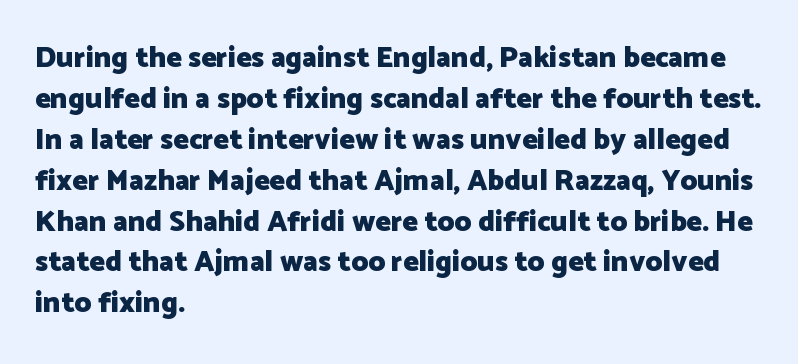
Each letter keeps its own natural width here, so spacing adapts to shape. Bare-footed words on every line. The rendering keeps characters at their native spacing. Is the block centered? No — it sits flush against the left margin.
